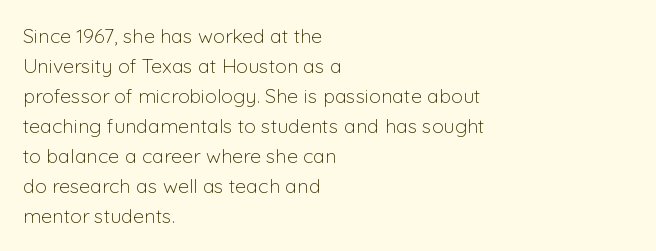
Q: Is the text bold? A: No.
Q: Is the text italic (slanted)? A: No, it is upright.
Q: Is the text underlined? A: No.
Q: How is the paragraph aligned? A: Left-aligned.
Q: Is the spacing between letters normal or unusually wide? A: Normal.
Q: Is the spacing between lines tight, normal or loose? A: Normal.
